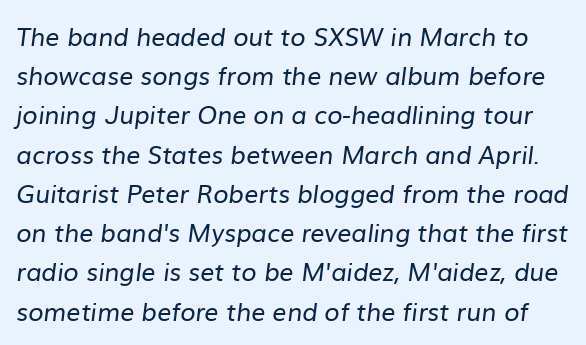
{"bold": "no", "underline": "no", "line_spacing": "normal", "line_spacing_ratio": 1.57, "letter_spacing": "normal", "letter_spacing_em": 0.0, "glyph_px": 25}
